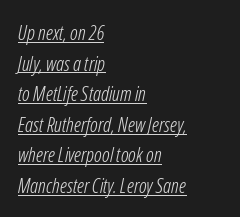
{"italic": "yes", "lean": "right", "slant_degrees": 12, "bold": "no", "underline": "yes", "align": "left", "line_spacing": "normal", "line_spacing_ratio": 1.53, "letter_spacing": "normal", "letter_spacing_em": 0.0, "glyph_px": 20}
